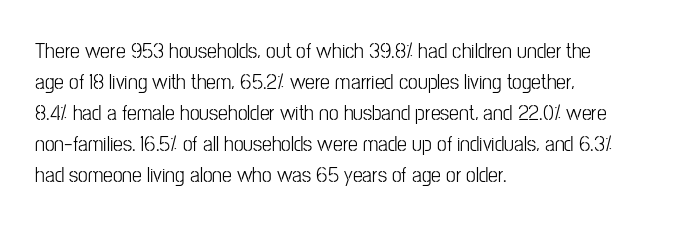
Q: Is the text bold? A: No.
Q: Is the text italic (slanted)? A: No, it is upright.
Q: Is the text underlined? A: No.
Q: How is the paragraph aligned? A: Left-aligned.
Q: Is the spacing between letters normal or unusually wide? A: Normal.
Q: Is the spacing between lines tight, normal or loose? A: Normal.
